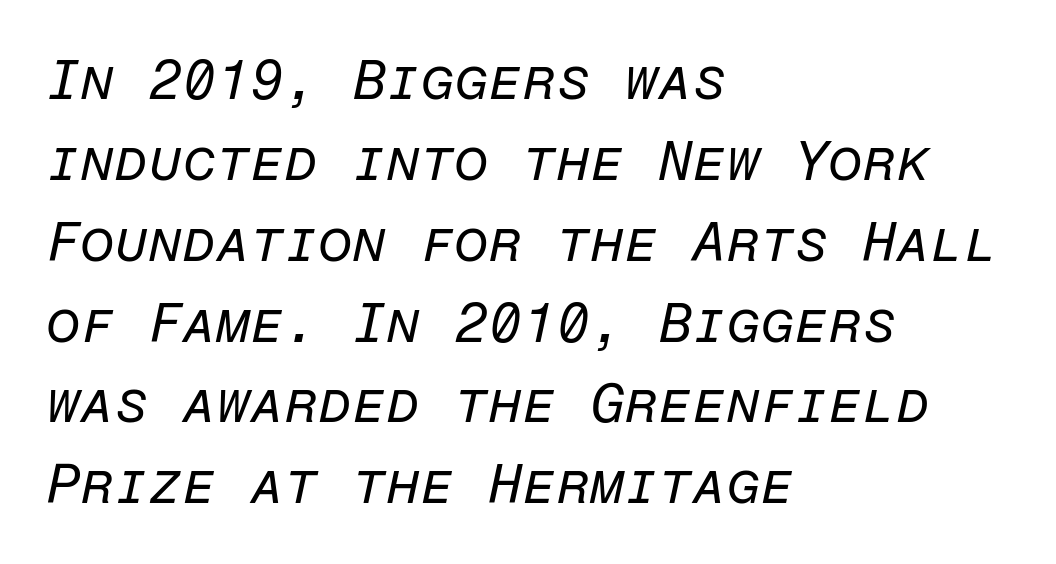
The image shows 55 px regular-weight type, italic (leaning right), monospaced; set left-aligned, normal line spacing (1.47x), normal letter spacing, not underlined; low stroke contrast and a medium x-height.
